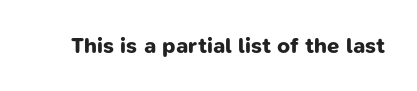
The image shows 22 px bold type; set normal letter spacing, not underlined.
